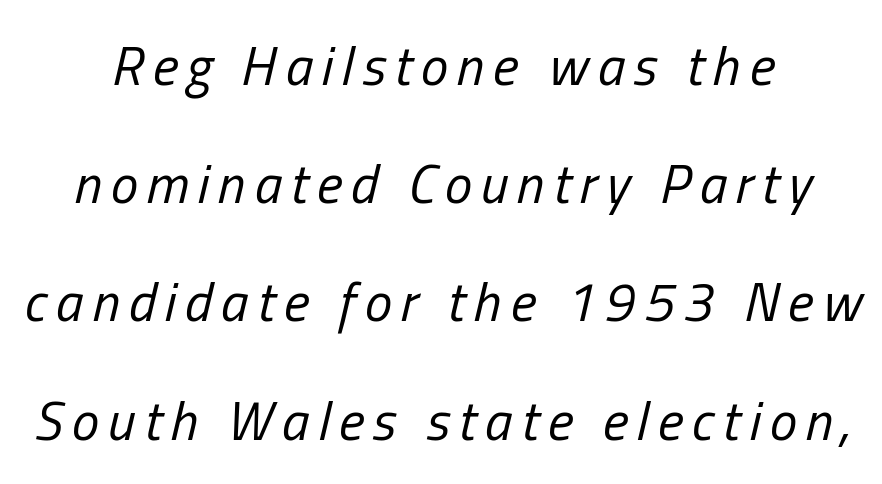
The image shows 55 px regular-weight, condensed type, italic (leaning right); set centered, loose line spacing (2.15x), not underlined; low stroke contrast and a medium x-height.
